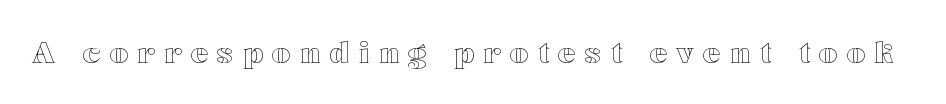
Q: Is the text italic (slanted)? A: No, it is upright.
Q: Is the text underlined? A: No.
Q: Is the spacing between letters normal or unusually wide? A: Unusually wide.
Q: Width (condensed, normal, or wide)? A: Wide.
Q: x-height? A: Medium.
Q: Monospaced? A: No.
